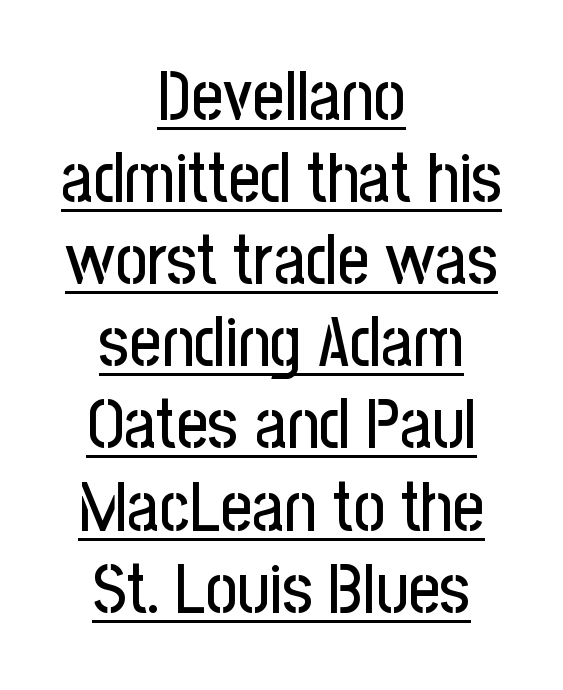
The image shows 69 px condensed sans-serif type, upright; set centered, line spacing 1.19x, normal letter spacing, underlined; low stroke contrast and a medium x-height.
